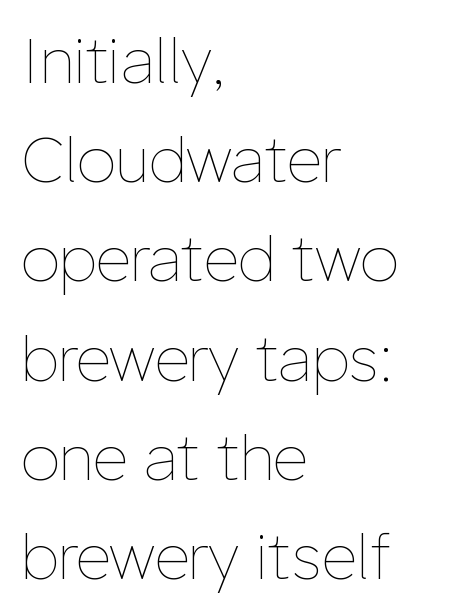
These lines are rendered in a variable-pitch font. Lines of text with bare space underneath. The block of text has a typical density, with ordinary space between rows. The type is set solid horizontally, with unmodified tracking.
